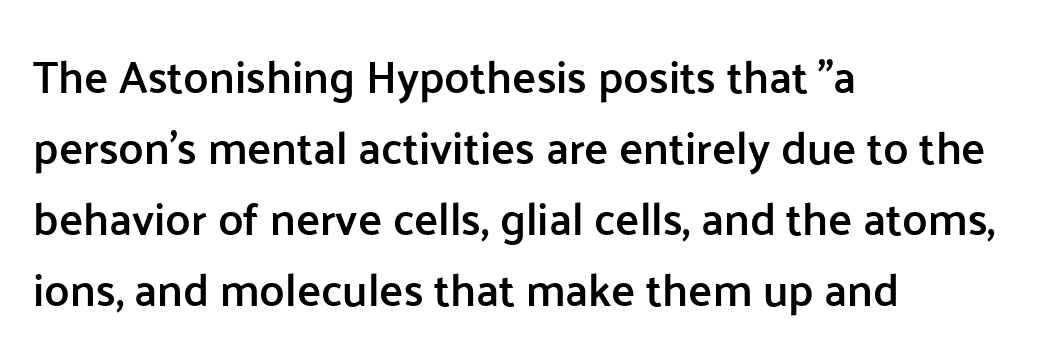
{"serif": "no", "italic": "no", "bold": "semi", "weight": "semibold", "width": "normal", "stroke_contrast": "low", "x_height": "medium", "monospaced": "no", "underline": "no", "align": "left", "line_spacing": "normal", "line_spacing_ratio": 1.58, "letter_spacing": "normal", "letter_spacing_em": 0.0, "glyph_px": 45}
